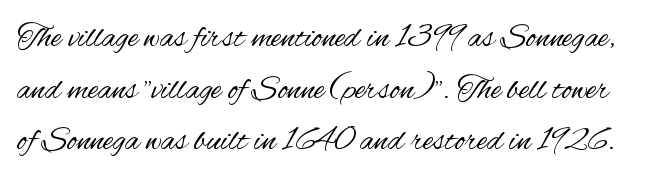
There is no visible air inserted between adjacent glyphs. In terms of leading, this rendering sits right in the middle. Is this a fixed-width face? No — the glyphs have proportional, varying widths. Stems here are at most as thick as an everyday book face. This sample uses a sans-serif face.
